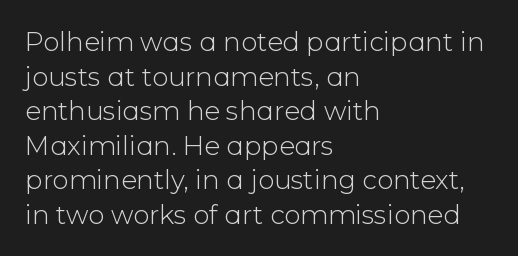
The image shows 26 px text type, upright; set left-aligned, normal line spacing (1.33x), normal letter spacing, not underlined.
